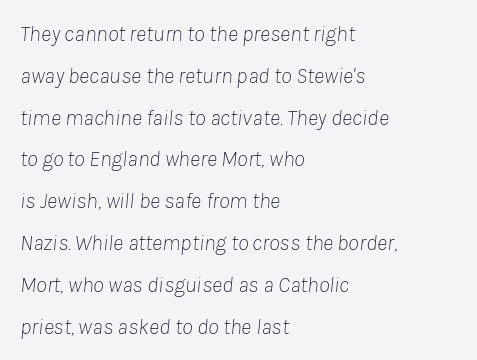
Q: Is the text bold? A: No.
Q: Is the text italic (slanted)? A: Yes, it leans right by about 8 degrees.
Q: Is the text underlined? A: No.
Q: How is the paragraph aligned? A: Left-aligned.
Q: Is the spacing between letters normal or unusually wide? A: Normal.
Q: Is the spacing between lines tight, normal or loose? A: Loose.
